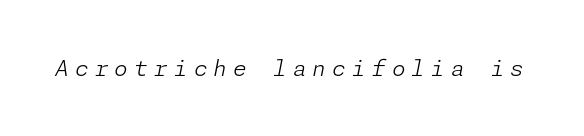
Notice how the stems are inclined rather than vertical — that's the hallmark of italics. Lines of text with bare space underneath. Stems here are at most as thick as an everyday book face. The line texture is sparse and dotted thanks to wide tracking.
